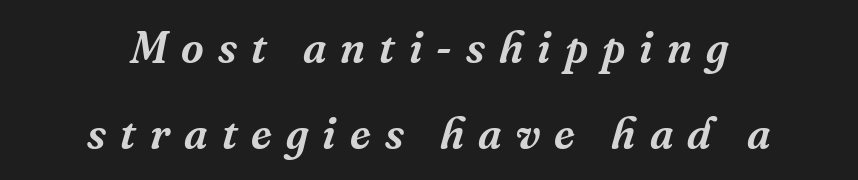
The image shows 44 px serif type, italic (leaning right); set centered, loose line spacing (1.95x), unusually wide letter spacing (+0.32 em), not underlined; medium stroke contrast and a medium x-height.
